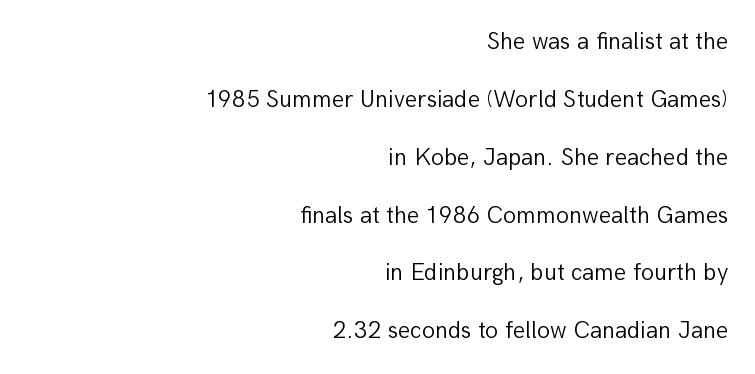
Q: Is the text bold? A: No.
Q: Is the text italic (slanted)? A: No, it is upright.
Q: Is the text underlined? A: No.
Q: How is the paragraph aligned? A: Right-aligned.
Q: Is the spacing between letters normal or unusually wide? A: Normal.
Q: Is the spacing between lines tight, normal or loose? A: Loose.
